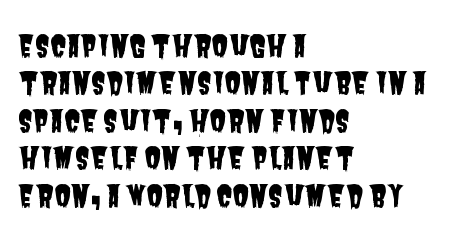
{"serif": "no", "width": "condensed", "stroke_contrast": "low", "x_height": "large", "monospaced": "no", "underline": "no", "align": "left", "line_spacing": "normal", "line_spacing_ratio": 1.25, "letter_spacing": "normal", "letter_spacing_em": 0.0, "glyph_px": 30}
